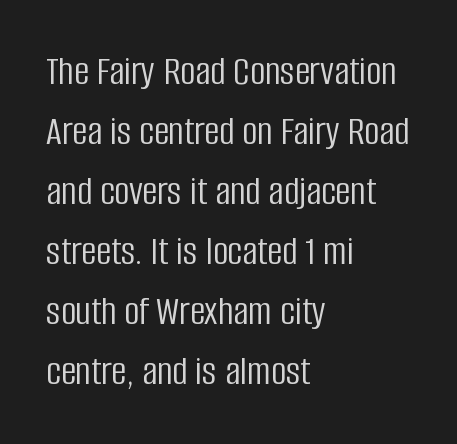
The rows are spaced the way most documents space them. Think of a printed novel: that variable character pitch is what you see here. The font sits on the lighter half of the weight spectrum, regular included. The gap between lines stays unmarked. Style check: upright. Serifs: no, the terminals of the letterforms are clean.
